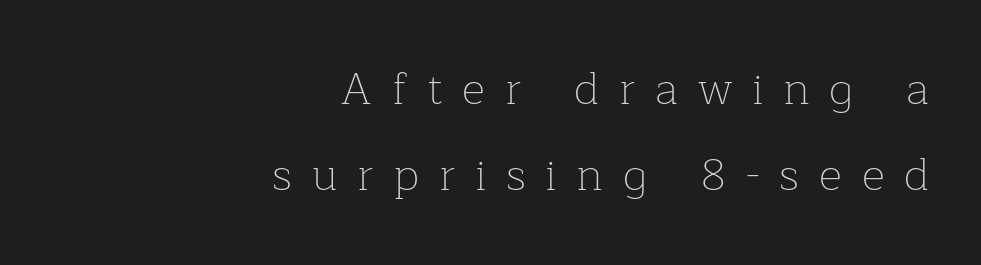
Teacher's note: observe the even right margin — that is flush-right alignment. A great deal of white space separates one row of letters from the next. Tracking value appears strongly positive — letters spread wide. Letters have the restrained weight of plain body copy at most. If you drew a line through each stem, it would be perfectly vertical. The font family rendered here belongs to the serif group.
